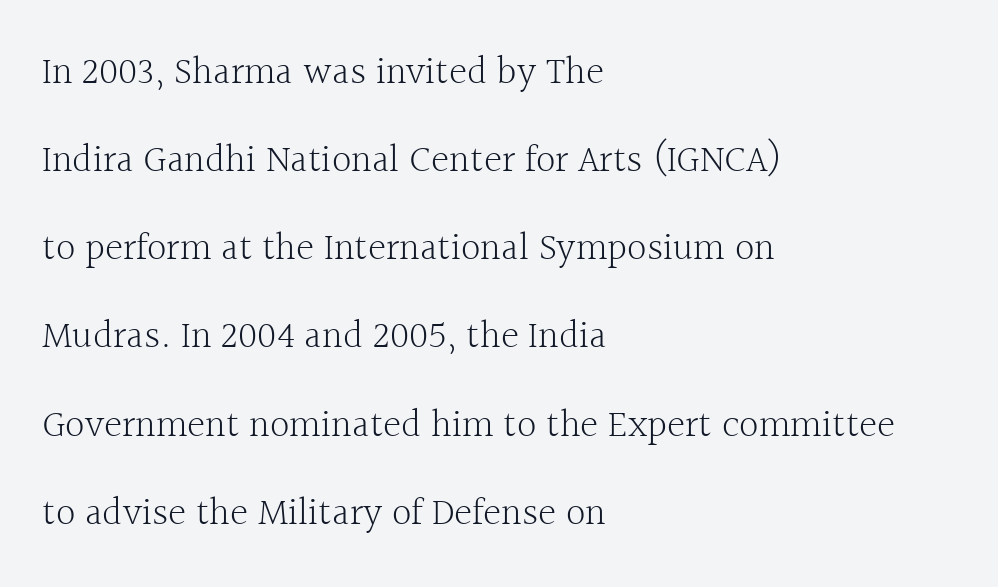
The image shows 39 px light serif type, upright; set left-aligned, loose line spacing (2.26x), normal letter spacing, not underlined; a medium x-height.
